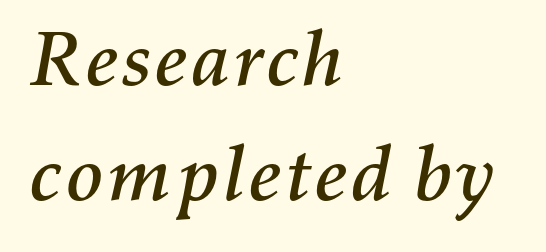
{"italic": "yes", "lean": "right", "slant_degrees": 11, "width": "normal", "stroke_contrast": "medium", "x_height": "medium", "monospaced": "no", "underline": "no", "align": "left", "line_spacing": "normal", "line_spacing_ratio": 1.47, "letter_spacing": "normal", "letter_spacing_em": 0.0, "glyph_px": 78}
